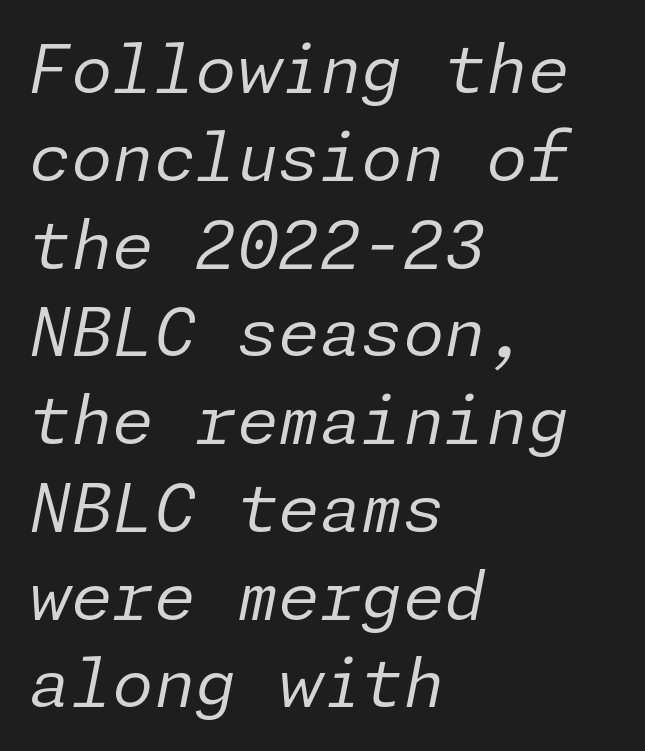
Q: Is the text bold? A: No.
Q: Is the text italic (slanted)? A: Yes, it leans right by about 11 degrees.
Q: Is the text underlined? A: No.
Q: How is the paragraph aligned? A: Left-aligned.
Q: Is the spacing between letters normal or unusually wide? A: Normal.
Q: Is the spacing between lines tight, normal or loose? A: Normal.
Q: Width (condensed, normal, or wide)? A: Normal.
Q: Stroke contrast? A: Low.
Q: x-height? A: Medium.
